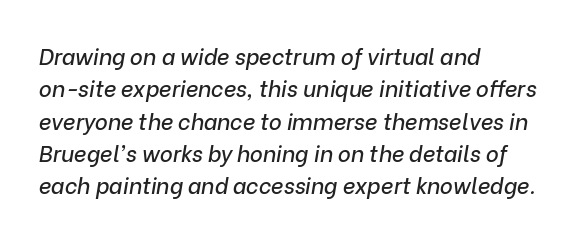
Short note: letters normally spaced. This rendering features lettering with no underline. Does the copy run flush right? No — it runs flush left. The leading is moderate, giving the passage an even texture.
